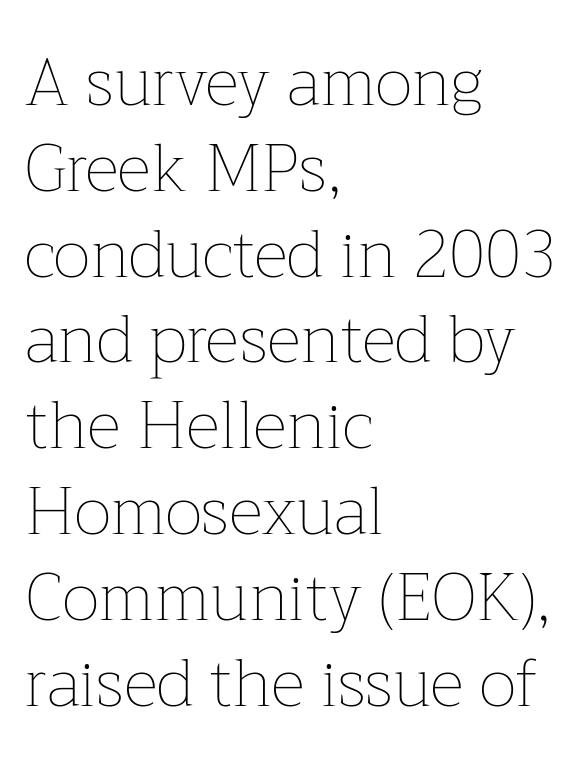
Q: Is the text bold? A: No.
Q: Is the text italic (slanted)? A: No, it is upright.
Q: Is the text underlined? A: No.
Q: How is the paragraph aligned? A: Left-aligned.
Q: Is the spacing between letters normal or unusually wide? A: Normal.
Q: Is the spacing between lines tight, normal or loose? A: Normal.
Q: Width (condensed, normal, or wide)? A: Normal.
Q: Stroke contrast? A: Low.
Q: x-height? A: Medium.
Q: Monospaced? A: No.
